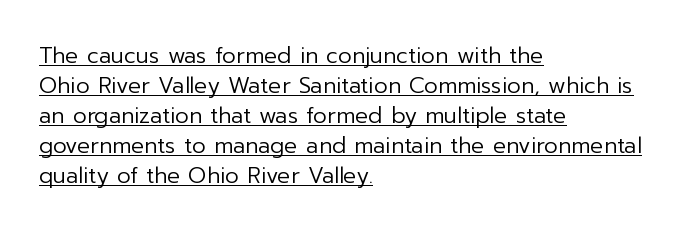
Think standard paragraph weight, or any step lighter than that. Leftover space on each line is placed entirely after the last word. The rendering keeps characters at their native spacing. Is there any slant? The stems are plumb. The space between consecutive lines is moderate. Glance below the letters and you will spot a drawn line.
